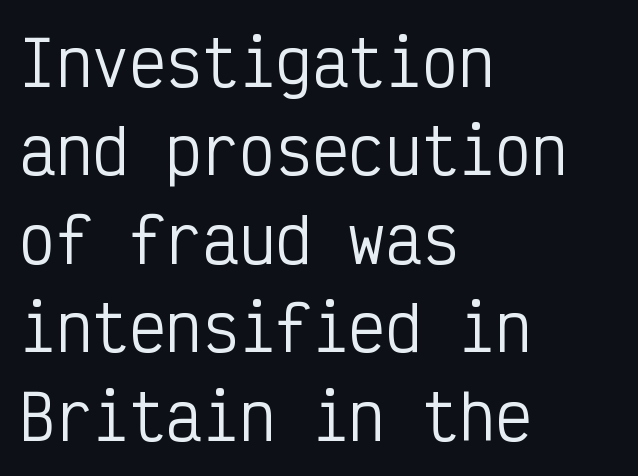
Q: Is the text bold? A: No.
Q: Is the text italic (slanted)? A: No, it is upright.
Q: Is the typeface a serif or a sans-serif typeface? A: Sans-serif.
Q: Is the text underlined? A: No.
Q: How is the paragraph aligned? A: Left-aligned.
Q: Is the spacing between letters normal or unusually wide? A: Normal.
Q: Is the spacing between lines tight, normal or loose? A: Normal.
Q: Width (condensed, normal, or wide)? A: Condensed.
Q: Stroke contrast? A: Low.
Q: x-height? A: Medium.
Q: Monospaced? A: Yes.
